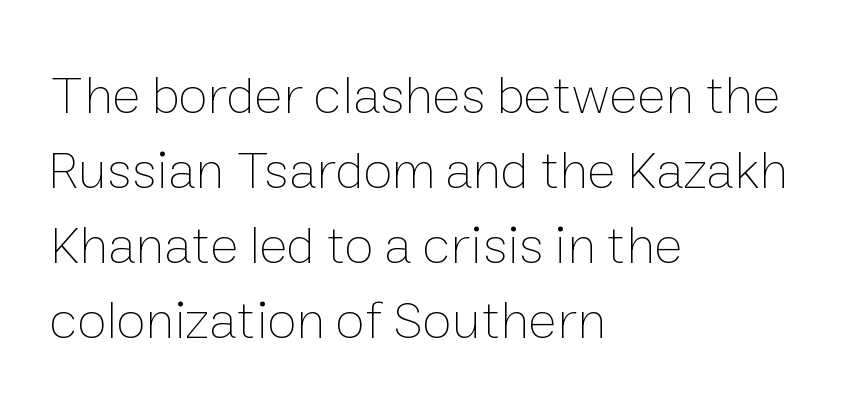
The area under the type is left untouched. Stem width sits at or under what a default text font uses. The text block is weighted toward the left margin, trailing off unevenly rightward. These lines sit exactly where default settings would place them. The passage shown is typed in a proportional face where columns would drift. Is there any slant? The stems are plumb.
